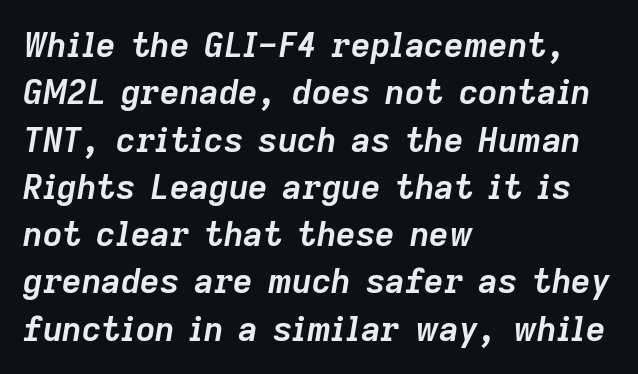
The characters look thick and weighty, a clear bold. This rendering uses left alignment, leaving the right contour irregular. Yep, that's italic — everything's leaning. Observe the ordinary spacing: letters are neighbours, not strangers. A normal amount of white space separates one row of letters from the next. The words here are not underlined.
